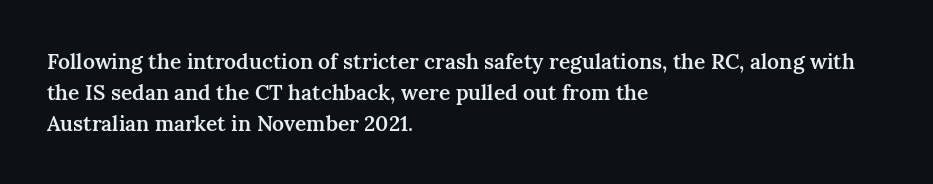
The lines are quadded left. No word sits above an underline. A typesetter would mark this as roman, not italic. Observe the ordinary spacing: letters are neighbours, not strangers.
